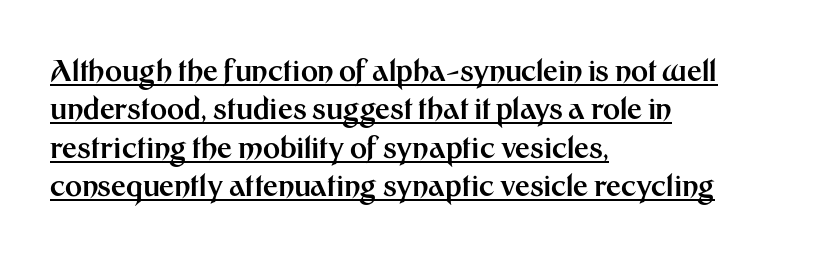
Honestly, the row spacing looks completely unremarkable. The type sits square on the baseline with zero lean. The typesetter has applied underlining to the passage shown. Is the block centered? No — it sits flush against the left margin. Letter spacing: default.
